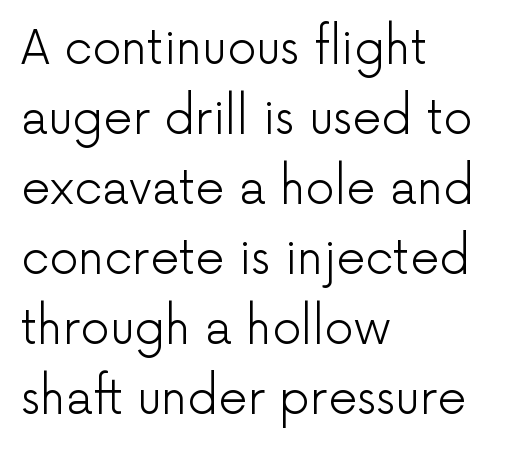
The letterforms sit at book weight or below. One glance says typical: line gaps are just what's usual. Glance below the letters and you will spot only blank space. Italic: no, the glyphs are upright roman.
